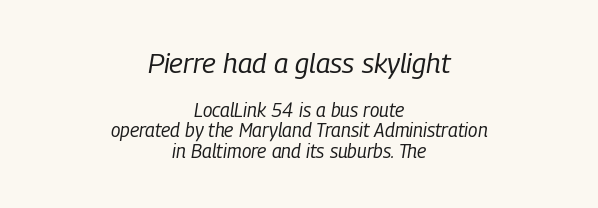
The font sits on the lighter half of the weight spectrum, regular included. The space beneath each line is pristine and unruled. Reading top to bottom, the characters get smaller at the block break. Characters are canted at an angle relative to the baseline's perpendicular. Baseline-to-baseline distance is barely more than the letter height.
